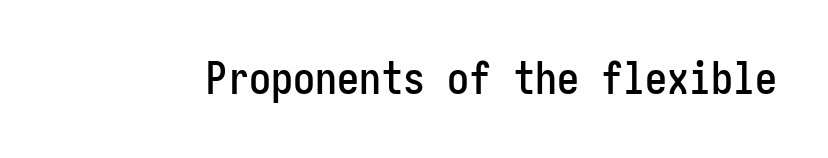
Nothing sits at the stroke ends, so this counts as sans-serif. Posture: straight, roman, zero tilt. Nothing unusual about the tracking: characters are spaced as the font intends. The gap between lines stays unmarked.
